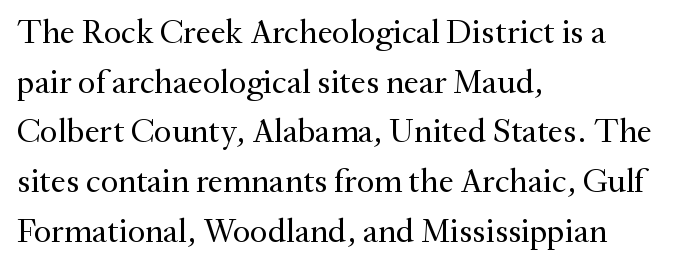
{"serif": "yes", "italic": "no", "bold": "no", "weight": "regular", "width": "normal", "stroke_contrast": "medium", "x_height": "small", "monospaced": "no", "underline": "no", "align": "left", "line_spacing": "normal", "line_spacing_ratio": 1.46, "letter_spacing": "normal", "letter_spacing_em": 0.0, "glyph_px": 34}
